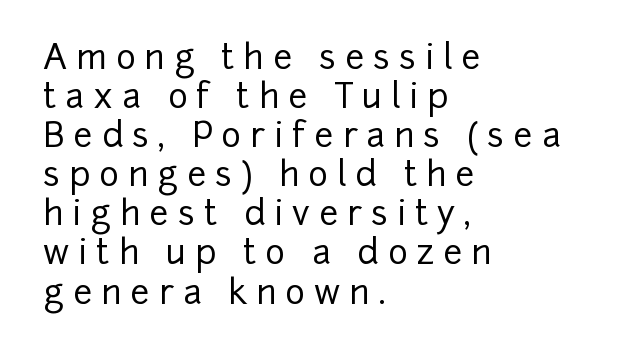
Q: Is the text italic (slanted)? A: No, it is upright.
Q: Is the typeface a serif or a sans-serif typeface? A: Sans-serif.
Q: Is the text underlined? A: No.
Q: How is the paragraph aligned? A: Left-aligned.
Q: Is the spacing between letters normal or unusually wide? A: Unusually wide.
Q: Is the spacing between lines tight, normal or loose? A: Tight.
Q: Width (condensed, normal, or wide)? A: Normal.
Q: Stroke contrast? A: Low.
Q: x-height? A: Medium.
Q: Monospaced? A: No.
